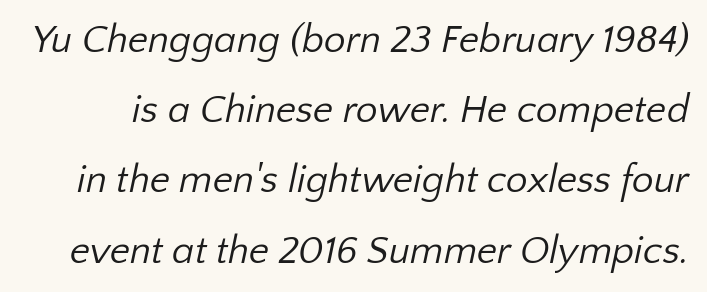
The rendering uses natural spacing where letterforms have individual widths. Default kerning and tracking; the words read as compact shapes. Serifs: no, the terminals of the letterforms are clean. Check the space under the baseline: it is left empty. The weight tops out at a normal text grade.
